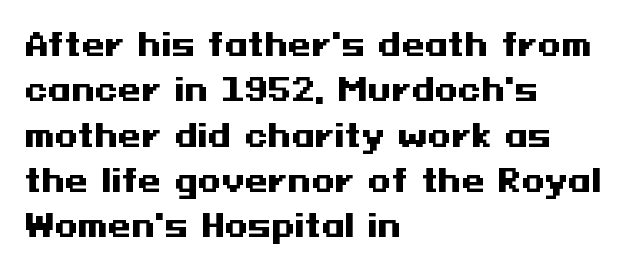
Q: Is the text bold? A: Yes.
Q: Is the text italic (slanted)? A: No, it is upright.
Q: Is the typeface a serif or a sans-serif typeface? A: Sans-serif.
Q: Is the text underlined? A: No.
Q: How is the paragraph aligned? A: Left-aligned.
Q: Is the spacing between letters normal or unusually wide? A: Normal.
Q: Is the spacing between lines tight, normal or loose? A: Normal.
Q: Width (condensed, normal, or wide)? A: Wide.
Q: Stroke contrast? A: Medium.
Q: x-height? A: Medium.
